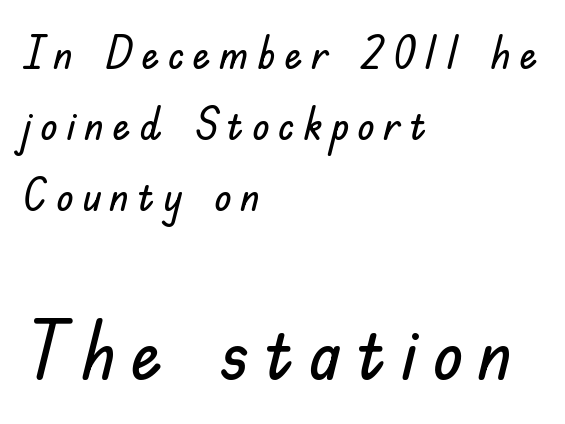
The image shows 79 px sans-serif type; set left-aligned, normal line spacing (1.58x), not underlined; the second (bottom) block is 1.76x larger; low stroke contrast and a small x-height.
